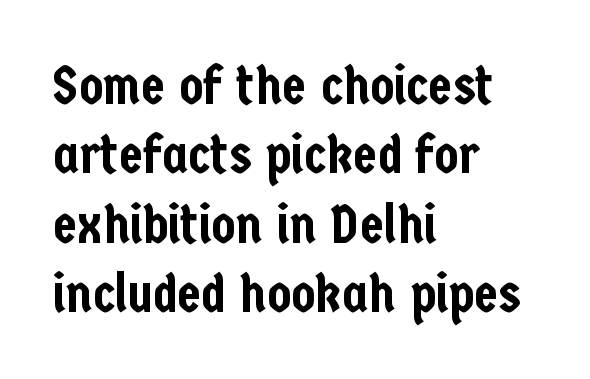
The image shows 55 px condensed sans-serif type, upright; set left-aligned, normal line spacing (1.26x), normal letter spacing, not underlined; low stroke contrast and a medium x-height.
